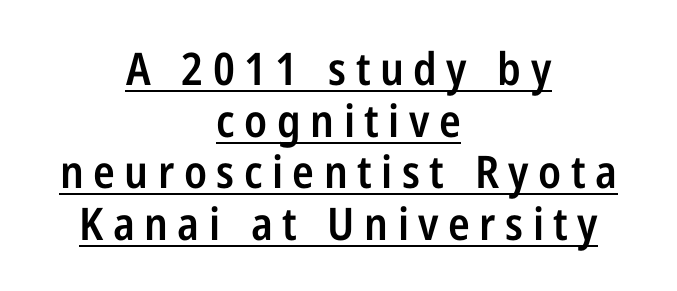
Look at the bottom of the vertical strokes: they stop flat, with no serifs. The rag falls on both sides of this text block equally. Loose tracking; the words dissolve into strings of separated letters. Ascenders rise straight up at ninety degrees. Is this a fixed-width face? No — the glyphs have proportional, varying widths. Students, observe the line beneath the letters — that is underlining.
